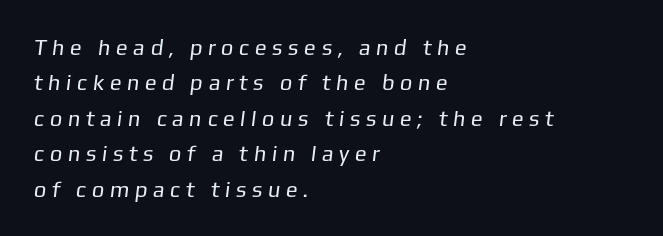
Q: Is the text bold? A: No.
Q: Is the text underlined? A: No.
Q: How is the paragraph aligned? A: Left-aligned.
Q: Is the spacing between letters normal or unusually wide? A: Unusually wide.
Q: Is the spacing between lines tight, normal or loose? A: Normal.
